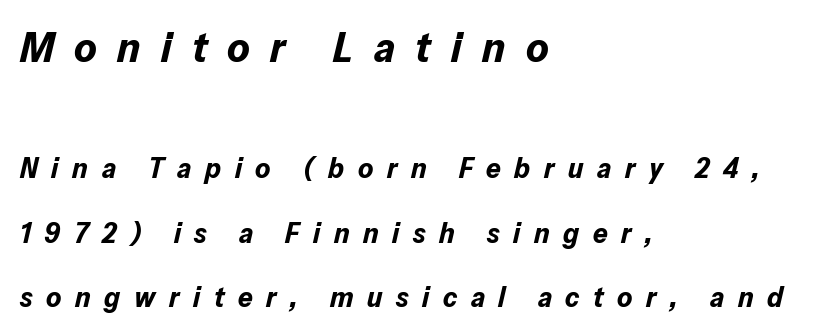
Q: Is the text bold? A: Yes.
Q: Is the text italic (slanted)? A: Yes, it leans right by about 13 degrees.
Q: Is the text underlined? A: No.
Q: How is the paragraph aligned? A: Left-aligned.
Q: Is the spacing between letters normal or unusually wide? A: Unusually wide.
Q: Is the spacing between lines tight, normal or loose? A: Loose.
Q: Which block of text is set in a larger size, the first (top) or the second (bottom)? A: The first (top) one.
Q: Width (condensed, normal, or wide)? A: Normal.
Q: Stroke contrast? A: Low.
Q: x-height? A: Medium.
Q: Monospaced? A: No.
